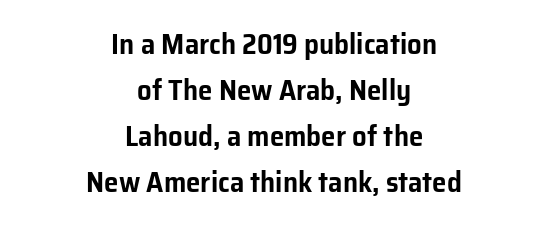
Beneath every word, the page is bare. Vertical spacing — default. Grotesque or geometric, the face here clearly has no serifs. The horizontal fit of the characters is conventional and even. A roman cut, with each character standing at attention.
